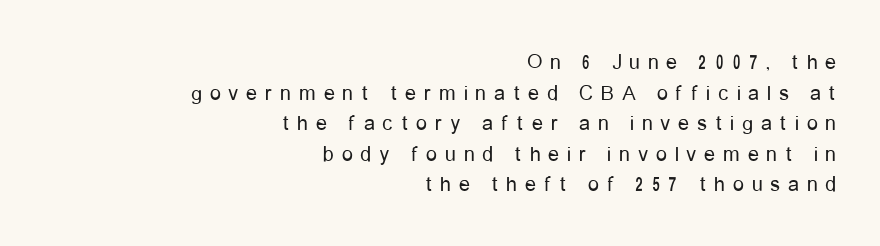
The image shows 22 px text type, upright; set right-aligned, normal line spacing (1.39x), unusually wide letter spacing (+0.36 em), not underlined.
